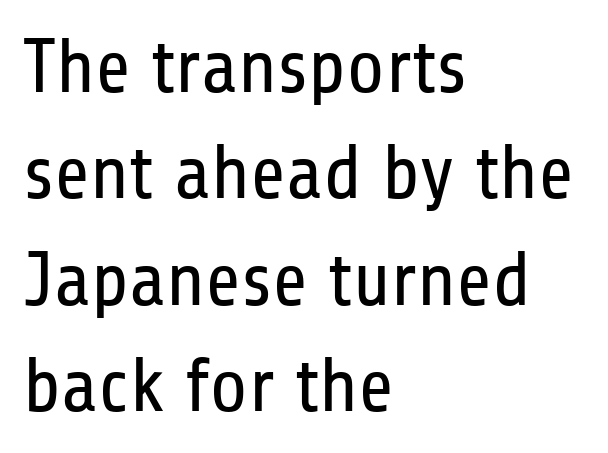
{"serif": "no", "italic": "no", "bold": "no", "weight": "regular", "width": "condensed", "stroke_contrast": "low", "x_height": "medium", "monospaced": "no", "underline": "no", "align": "left", "line_spacing": "normal", "line_spacing_ratio": 1.38, "letter_spacing": "normal", "letter_spacing_em": 0.0, "glyph_px": 77}
